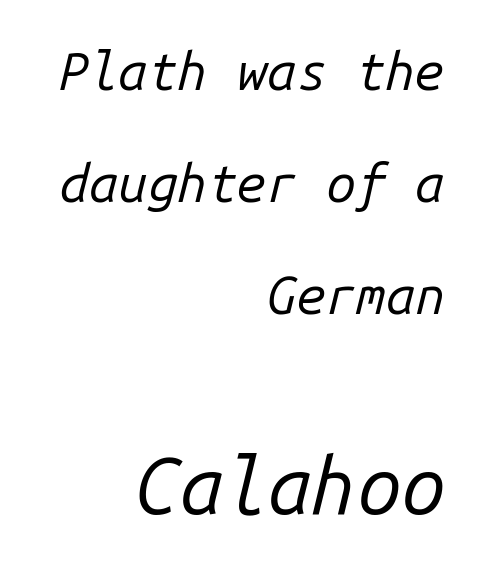
Only glyphs here, with clear space below each row. Notice how the stems are inclined rather than vertical — that's the hallmark of italics. The characters are drawn with everyday or finer stroke widths. Layout note: lines flush right. Fixed-width glyphs throughout — classic coding-font behaviour.
